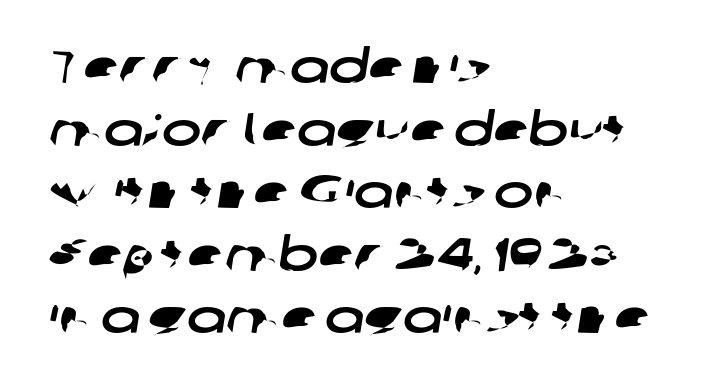
Caption: standard tracking, unaltered. These lines are set flush left with a ragged right edge. The strip under each line holds only bare page. You can tell from the bare stems that sans-serif type was used.
